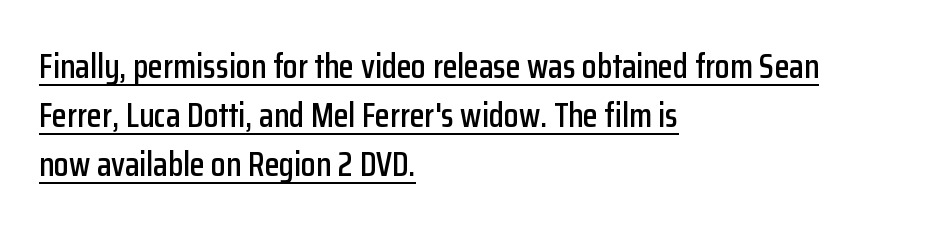
{"serif": "no", "italic": "no", "width": "condensed", "stroke_contrast": "low", "x_height": "medium", "monospaced": "no", "underline": "yes", "align": "left", "line_spacing": "normal", "line_spacing_ratio": 1.44, "letter_spacing": "normal", "letter_spacing_em": 0.0, "glyph_px": 34}
